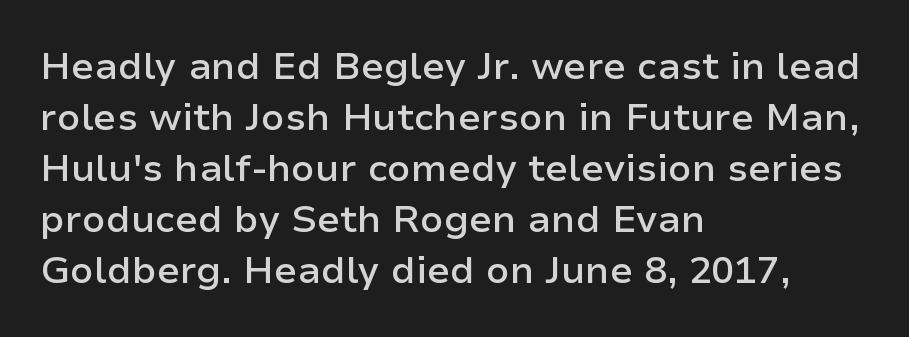
The image shows 38 px semibold sans-serif type, upright; set left-aligned, normal line spacing (1.34x), normal letter spacing, not underlined; low stroke contrast and a medium x-height.
